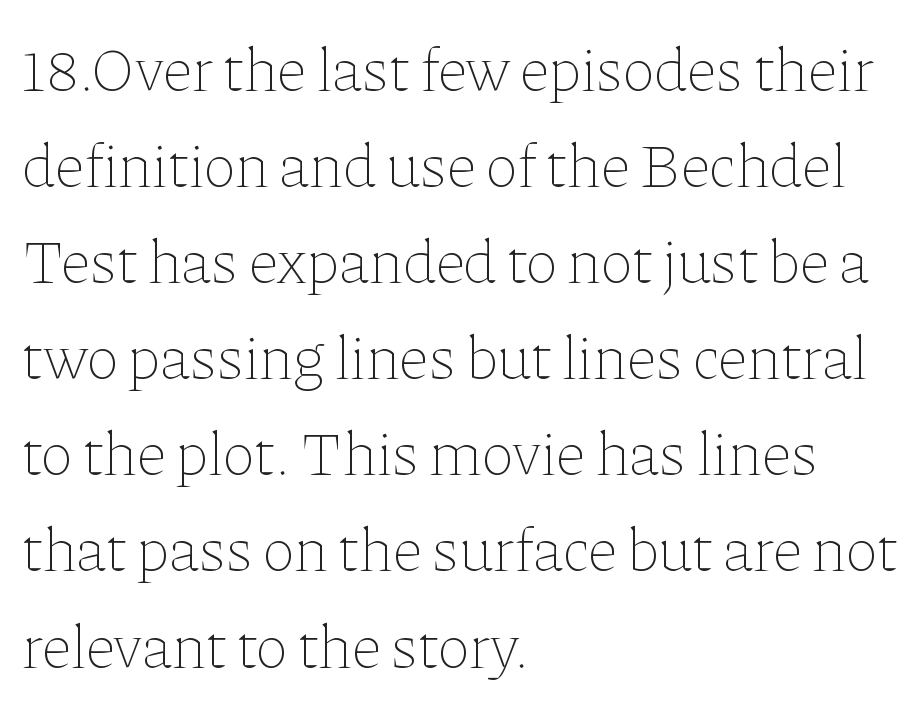
Look at the tracking — it's just the regular setting, nothing added. The letters stand straight up with perfectly vertical stems. Normally led — the rows are evenly, conventionally spaced. Compared with a centered layout, this one pins lines to the left instead. Character widths vary here, with narrow letters taking less room than wide ones. Weight: regular or lighter.
